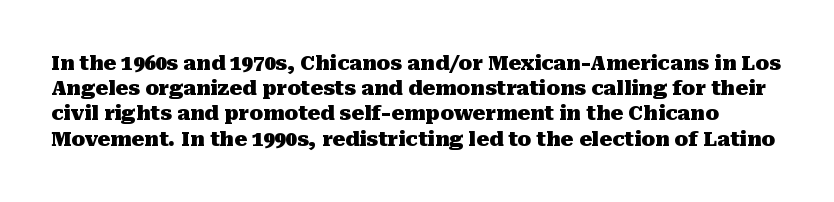
{"italic": "no", "bold": "yes", "underline": "no", "line_spacing": "normal", "line_spacing_ratio": 1.26, "letter_spacing": "normal", "letter_spacing_em": 0.0, "glyph_px": 20}
